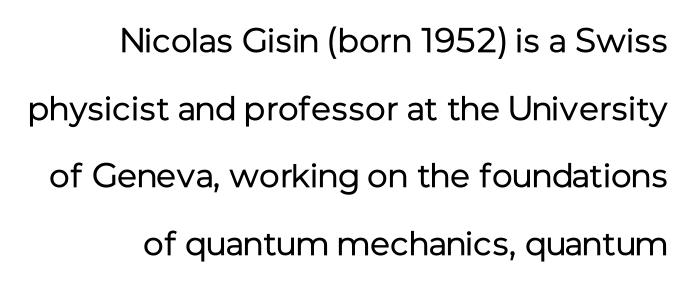
The passage shown is typed in a proportional face where columns would drift. The font is comparable to plain body text, perhaps lighter. Designer's note — italics off, roman on. Tracking value appears to be zero — textbook default spacing. Rule under the text: the space is simply empty. The compositor pushed each line to the right boundary.
